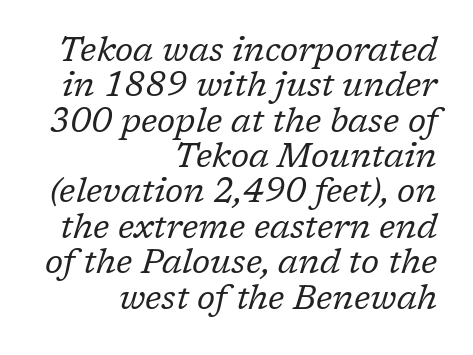
This sample is right-justified, so line beginnings fall wherever the words allow. This block would grow much taller if given ordinary leading; it's compressed now. Only glyphs here, with clear space below each row. No chunkiness to these letters — they're not bold.
